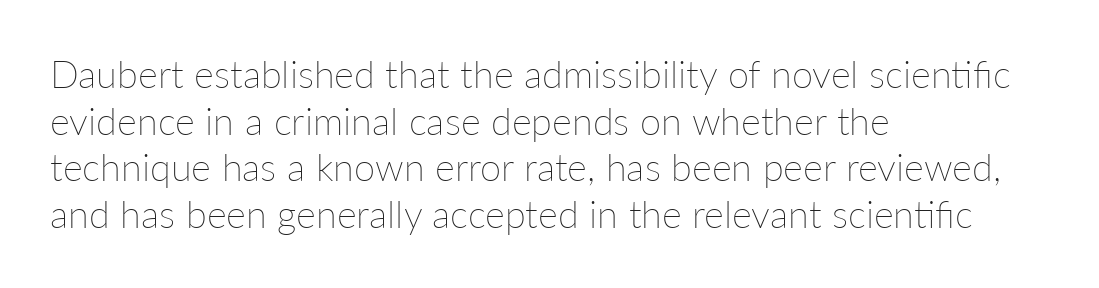
The image shows 38 px thin type, upright; set left-aligned, line spacing 1.23x, normal letter spacing, not underlined; low stroke contrast and a medium x-height.
